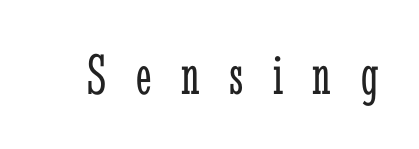
{"serif": "yes", "italic": "no", "bold": "no", "weight": "light", "width": "condensed", "stroke_contrast": "low", "x_height": "medium", "monospaced": "no", "underline": "no", "letter_spacing": "wide", "letter_spacing_em": 0.5, "glyph_px": 59}
